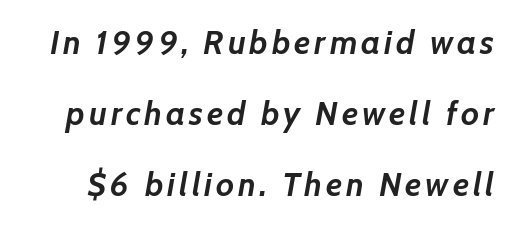
The image shows 33 px semibold type, italic (leaning right); set loose line spacing (2.15x), not underlined; low stroke contrast and a medium x-height.
